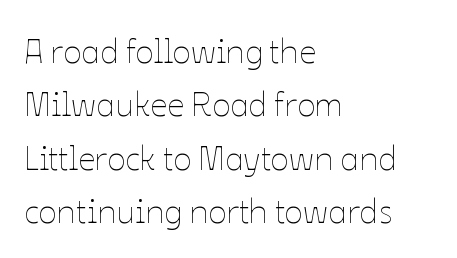
The image shows 34 px thin type, upright; set left-aligned, normal line spacing (1.57x), normal letter spacing, not underlined; low stroke contrast and a medium x-height.
